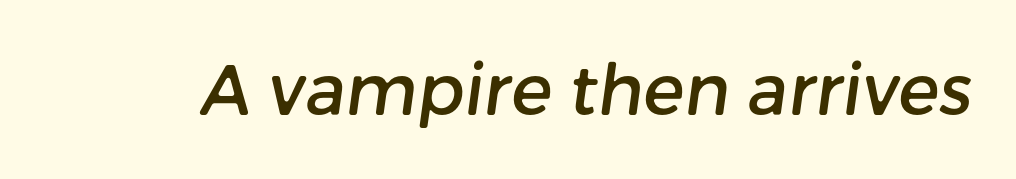
Letter spacing: default. Note the varied advance widths — an 'i' is clearly narrower than an 'm'. Is this a sans? Yes — the strokes have no serifs. Check the space under the baseline: it is left empty.
